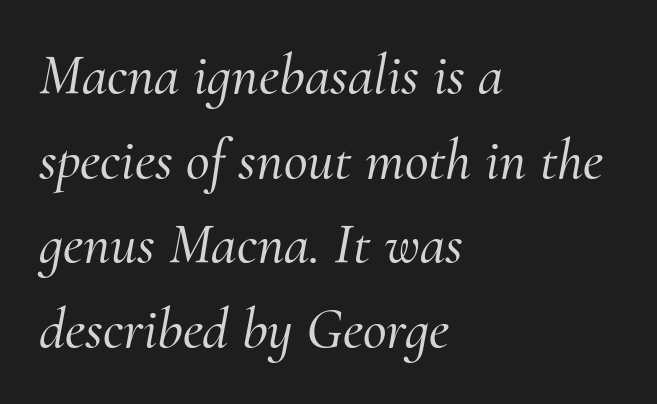
The image shows 58 px serif type, italic (leaning right); set left-aligned, normal line spacing (1.46x), normal letter spacing, not underlined; medium stroke contrast and a small x-height.
